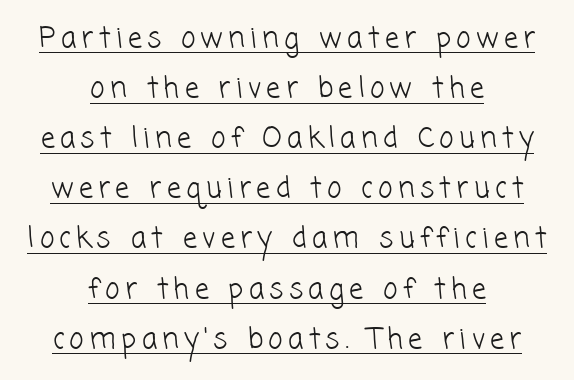
{"serif": "no", "bold": "no", "weight": "light", "width": "normal", "stroke_contrast": "low", "x_height": "medium", "monospaced": "no", "underline": "yes", "align": "center", "line_spacing_ratio": 1.79, "glyph_px": 28}
